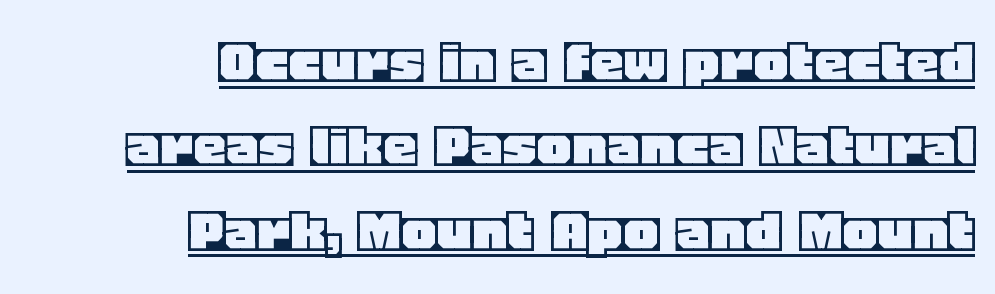
In designer terms, the underline attribute is active on this setting. Default kerning and tracking; the words read as compact shapes. Italic? Not at all — the glyphs are vertical. In terms of leading, this rendering sits right in the middle.
